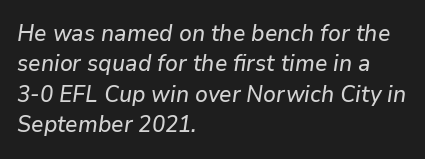
Q: Is the text italic (slanted)? A: Yes, it leans right by about 9 degrees.
Q: Is the text underlined? A: No.
Q: How is the paragraph aligned? A: Left-aligned.
Q: Is the spacing between letters normal or unusually wide? A: Normal.
Q: Is the spacing between lines tight, normal or loose? A: Normal.
